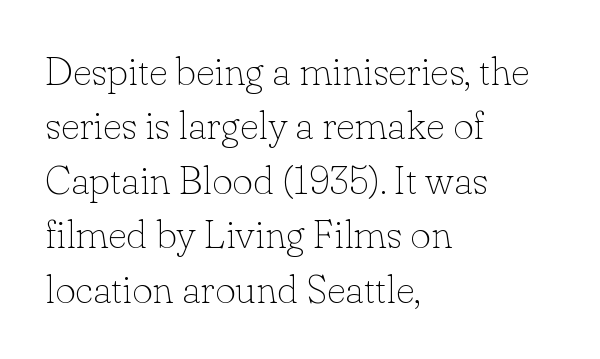
The image shows 40 px thin serif type, upright; set left-aligned, normal line spacing (1.36x), normal letter spacing, not underlined; low stroke contrast and a small x-height.
